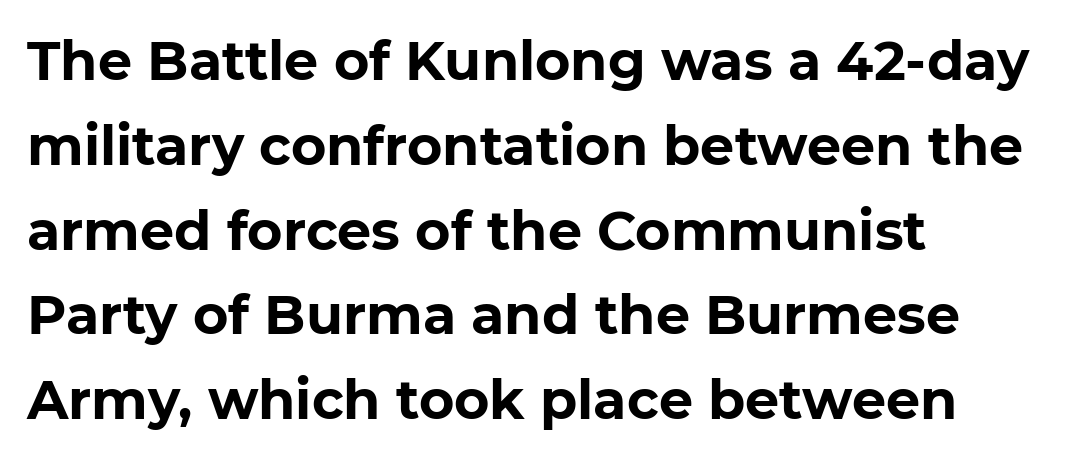
{"serif": "no", "italic": "no", "bold": "yes", "weight": "bold", "width": "normal", "stroke_contrast": "low", "x_height": "medium", "monospaced": "no", "underline": "no", "align": "left", "line_spacing": "normal", "line_spacing_ratio": 1.57, "letter_spacing": "normal", "letter_spacing_em": 0.0, "glyph_px": 54}
